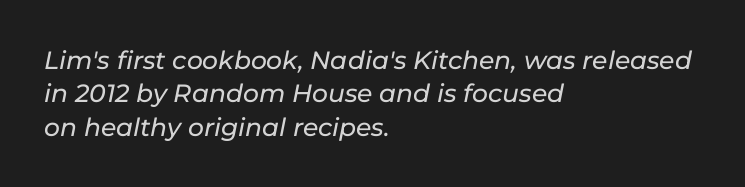
Q: Is the text italic (slanted)? A: Yes, it leans right by about 11 degrees.
Q: Is the text underlined? A: No.
Q: How is the paragraph aligned? A: Left-aligned.
Q: Is the spacing between letters normal or unusually wide? A: Normal.
Q: Is the spacing between lines tight, normal or loose? A: Normal.
